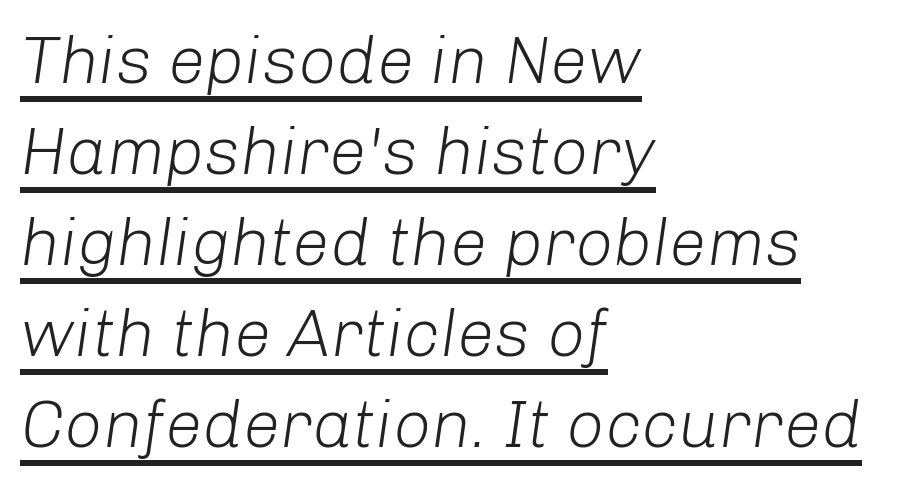
The passage is arranged the way most books set body copy — flush left. Here the designer chose a conventional face with non-uniform glyph widths. Quick note: underline on. Letters have the restrained weight of plain body copy at most. Is there much room between lines? A standard amount, neither cramped nor airy. Is the letter spacing exaggerated? No — it looks like the ordinary default.
